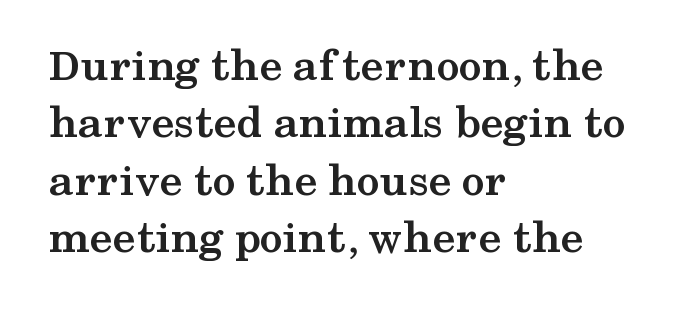
Q: Is the text bold? A: Yes.
Q: Is the text italic (slanted)? A: No, it is upright.
Q: Is the typeface a serif or a sans-serif typeface? A: Serif.
Q: Is the text underlined? A: No.
Q: How is the paragraph aligned? A: Left-aligned.
Q: Is the spacing between letters normal or unusually wide? A: Normal.
Q: Width (condensed, normal, or wide)? A: Wide.
Q: Stroke contrast? A: Medium.
Q: x-height? A: Medium.
Q: Monospaced? A: No.
